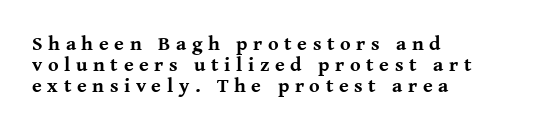
The image shows 20 px bold type, upright; set left-aligned, tight line spacing (1.04x), unusually wide letter spacing (+0.28 em), not underlined.
